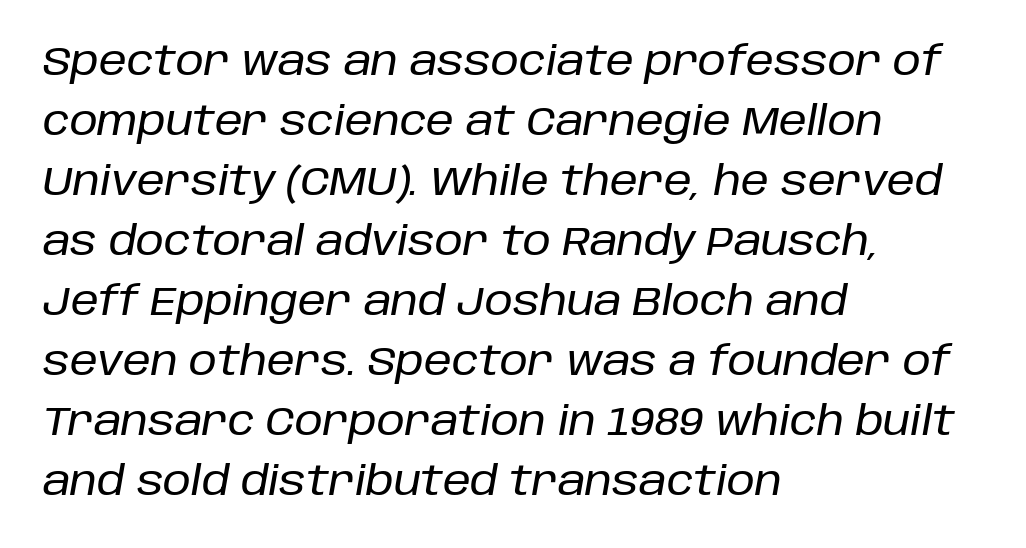
{"italic": "yes", "lean": "right", "slant_degrees": 10, "width": "normal", "stroke_contrast": "low", "x_height": "large", "monospaced": "no", "underline": "no", "align": "left", "line_spacing": "normal", "line_spacing_ratio": 1.5, "letter_spacing": "normal", "letter_spacing_em": 0.0, "glyph_px": 40}
